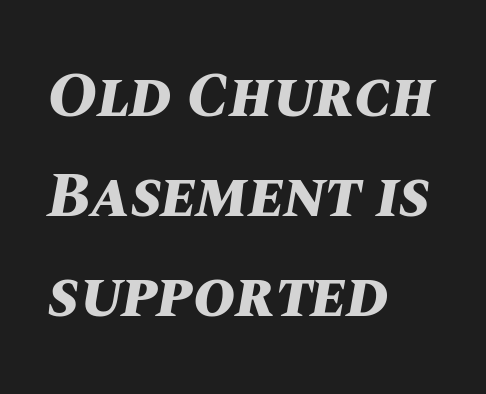
Q: Is the text bold? A: Yes.
Q: Is the text italic (slanted)? A: Yes, it leans right by about 10 degrees.
Q: Is the text underlined? A: No.
Q: How is the paragraph aligned? A: Left-aligned.
Q: Is the spacing between letters normal or unusually wide? A: Normal.
Q: Is the spacing between lines tight, normal or loose? A: Normal.
Q: Width (condensed, normal, or wide)? A: Normal.
Q: Stroke contrast? A: Medium.
Q: x-height? A: Large.
Q: Monospaced? A: No.
